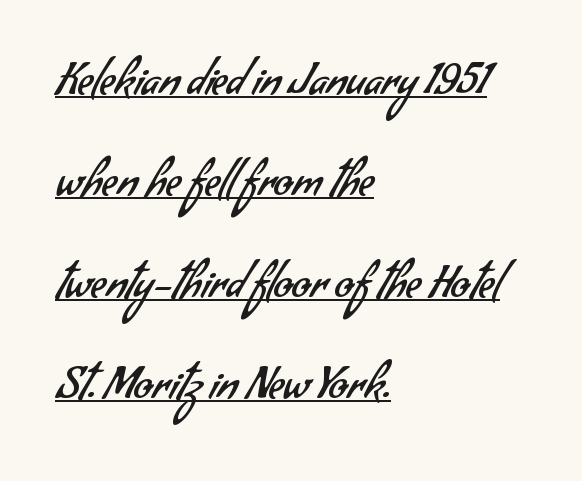
The image shows 43 px regular-weight sans-serif type; set left-aligned, loose line spacing (2.36x), normal letter spacing, underlined; low stroke contrast and a small x-height.
